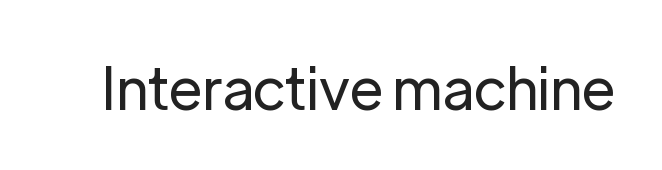
Compared with a typical body face, this is equally light or lighter still. Each letter keeps its own natural width here, so spacing adapts to shape. A typesetter would mark this as roman, not italic. I'd call this a sans setting — the letters go barefoot. Honestly, the letter spacing is just normal — you wouldn't notice it.
